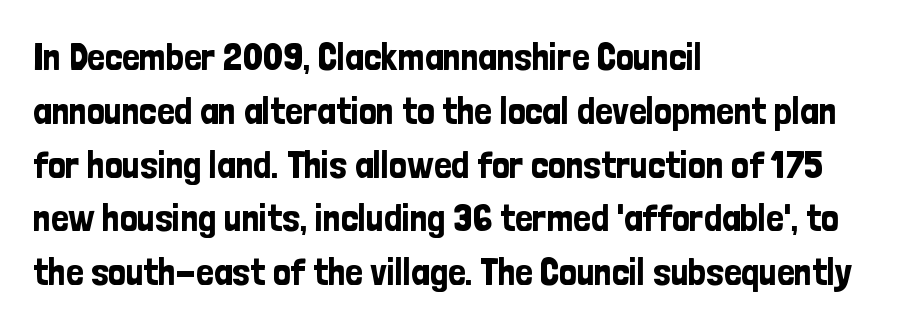
{"serif": "no", "italic": "no", "width": "condensed", "stroke_contrast": "low", "x_height": "medium", "monospaced": "no", "underline": "no", "align": "left", "line_spacing": "normal", "line_spacing_ratio": 1.38, "letter_spacing": "normal", "letter_spacing_em": 0.0, "glyph_px": 39}
